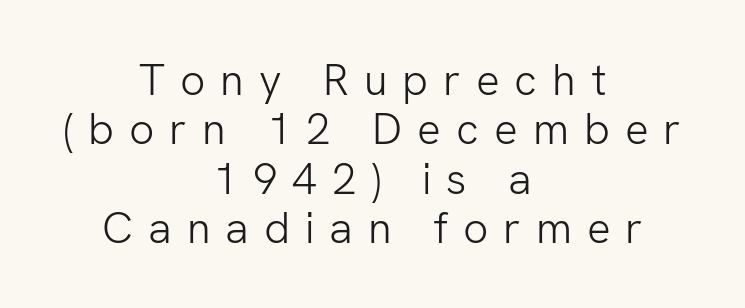
If you folded the block vertically in half, each line would mirror itself in length. Character widths vary here, with narrow letters taking less room than wide ones. Note: no serifs on the glyphs. No letter is thick-stroked: the sample isn't bold. Characters follow at a spacing far wider than the type designer built in.
